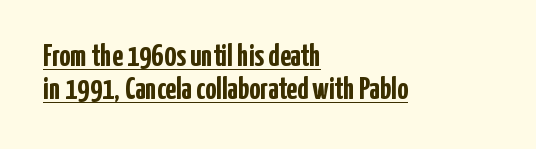
Q: Is the text bold? A: Yes.
Q: Is the text italic (slanted)? A: No, it is upright.
Q: Is the typeface a serif or a sans-serif typeface? A: Sans-serif.
Q: Is the text underlined? A: Yes.
Q: How is the paragraph aligned? A: Left-aligned.
Q: Is the spacing between letters normal or unusually wide? A: Normal.
Q: Is the spacing between lines tight, normal or loose? A: Tight.
Q: Width (condensed, normal, or wide)? A: Condensed.
Q: Stroke contrast? A: Low.
Q: x-height? A: Medium.
Q: Monospaced? A: No.
